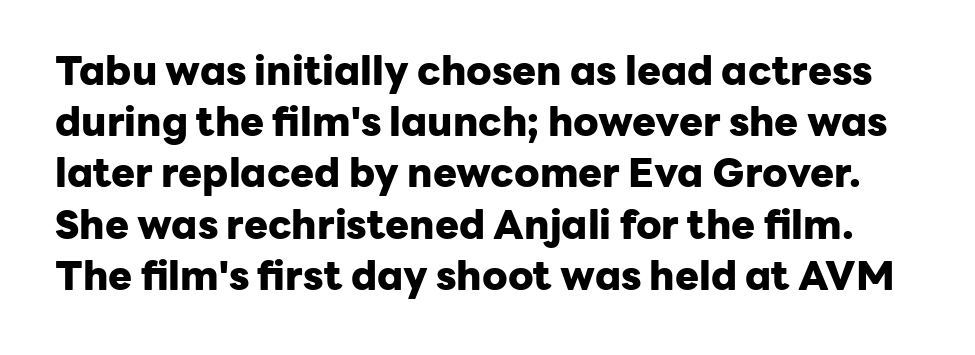
The image shows 40 px heavy sans-serif type, upright; set normal line spacing (1.28x), normal letter spacing, not underlined; low stroke contrast and a medium x-height.
